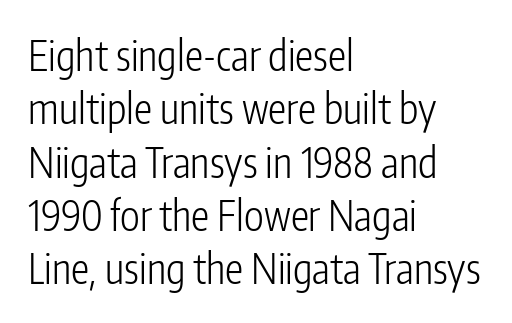
{"serif": "no", "italic": "no", "bold": "no", "weight": "light", "width": "condensed", "stroke_contrast": "low", "x_height": "medium", "monospaced": "no", "underline": "no", "align": "left", "line_spacing": "normal", "line_spacing_ratio": 1.3, "letter_spacing": "normal", "letter_spacing_em": 0.0, "glyph_px": 41}
